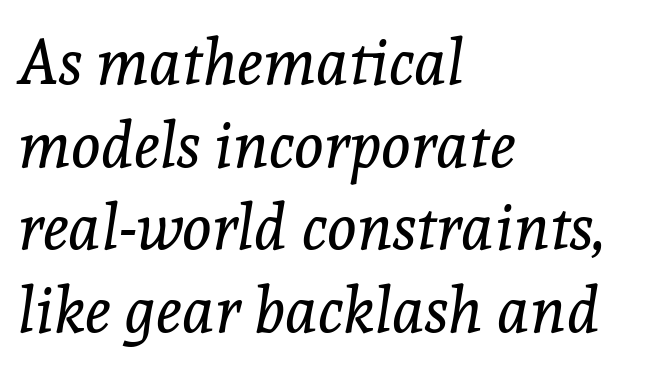
The image shows 63 px regular-weight serif type, italic (leaning right); set left-aligned, normal line spacing (1.31x), normal letter spacing, not underlined; a medium x-height.
